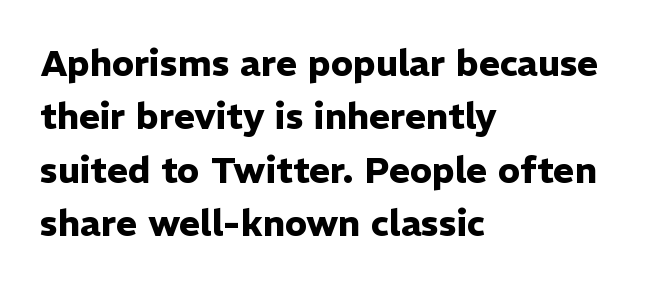
Caption: multi-line text, flush left, ragged right. Each letter keeps its own natural width here, so spacing adapts to shape. Leading: standard. Caption: standard tracking, unaltered. Emphasis by weight is at full strength: bold. Are there feet on the stems? There aren't — it's a sans.
